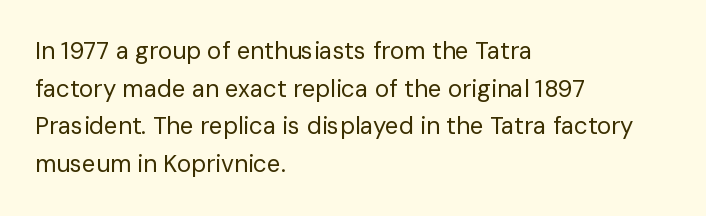
Q: Is the text bold? A: No.
Q: Is the text italic (slanted)? A: No, it is upright.
Q: Is the text underlined? A: No.
Q: How is the paragraph aligned? A: Left-aligned.
Q: Is the spacing between letters normal or unusually wide? A: Normal.
Q: Is the spacing between lines tight, normal or loose? A: Normal.
